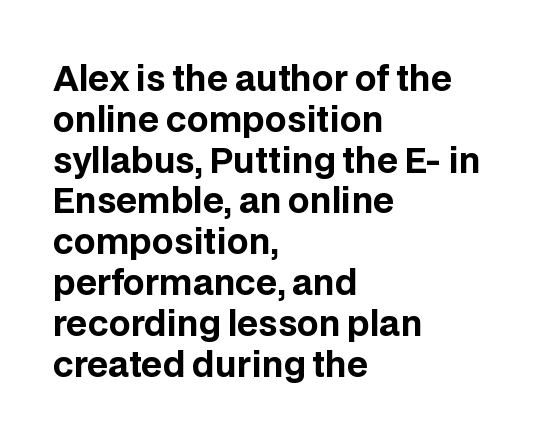
The type is set solid horizontally, with unmodified tracking. Weight: bold. A student would call this left alignment; a typographer would say flush left, rag right. These lines are rendered in a variable-pitch font. I'd call this a sans setting — the letters go barefoot.
